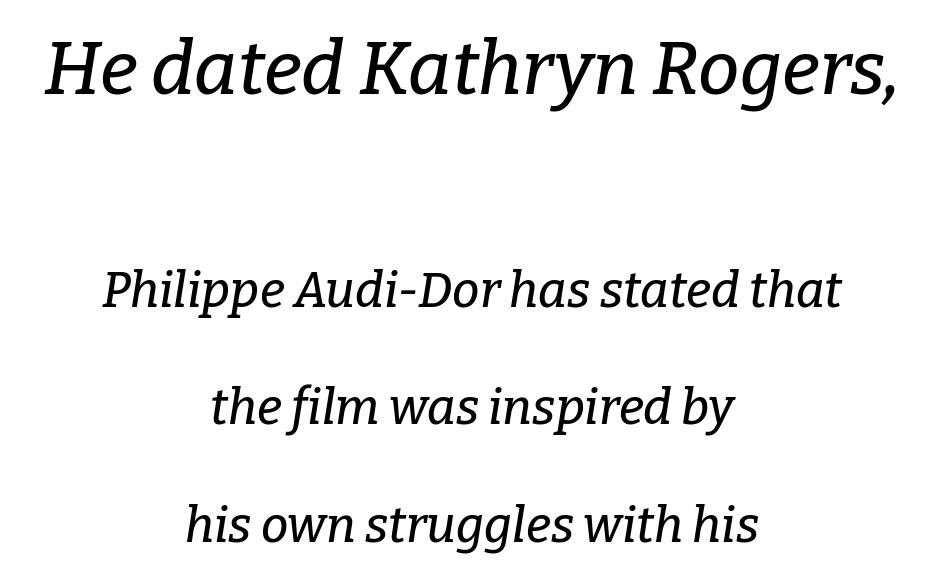
Q: Is the text italic (slanted)? A: Yes, it leans right by about 9 degrees.
Q: Is the typeface a serif or a sans-serif typeface? A: Serif.
Q: Is the text underlined? A: No.
Q: How is the paragraph aligned? A: Centered.
Q: Is the spacing between letters normal or unusually wide? A: Normal.
Q: Is the spacing between lines tight, normal or loose? A: Loose.
Q: Which block of text is set in a larger size, the first (top) or the second (bottom)? A: The first (top) one.
Q: Width (condensed, normal, or wide)? A: Normal.
Q: Stroke contrast? A: Low.
Q: x-height? A: Medium.
Q: Monospaced? A: No.
